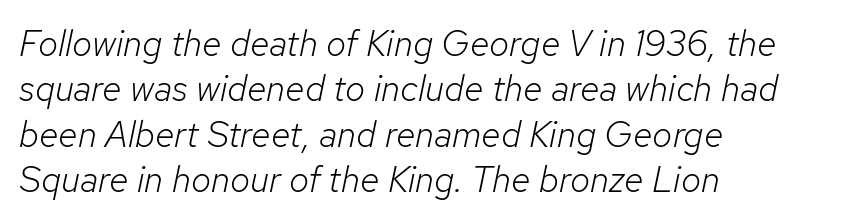
Q: Is the text bold? A: No.
Q: Is the text italic (slanted)? A: Yes, it leans right by about 12 degrees.
Q: Is the text underlined? A: No.
Q: How is the paragraph aligned? A: Left-aligned.
Q: Is the spacing between letters normal or unusually wide? A: Normal.
Q: Is the spacing between lines tight, normal or loose? A: Normal.
Q: Width (condensed, normal, or wide)? A: Normal.
Q: Stroke contrast? A: Low.
Q: x-height? A: Medium.
Q: Monospaced? A: No.
